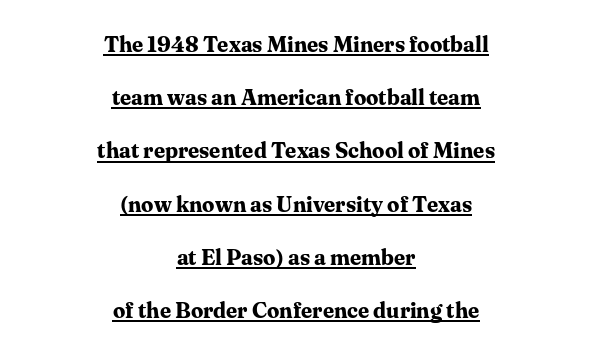
{"italic": "no", "bold": "yes", "underline": "yes", "align": "center", "line_spacing": "loose", "line_spacing_ratio": 2.42, "letter_spacing": "normal", "letter_spacing_em": 0.0, "glyph_px": 22}
